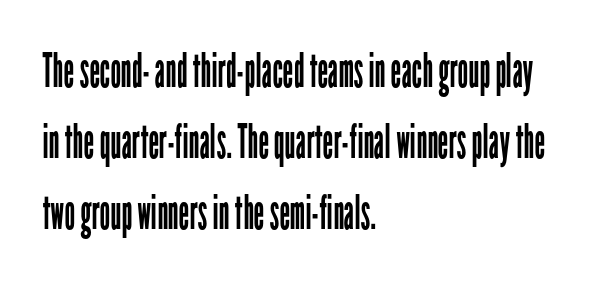
{"serif": "no", "italic": "no", "bold": "no", "weight": "regular", "width": "condensed", "stroke_contrast": "low", "x_height": "medium", "monospaced": "no", "underline": "no", "align": "left", "line_spacing": "normal", "line_spacing_ratio": 1.51, "letter_spacing": "normal", "letter_spacing_em": 0.0, "glyph_px": 47}
